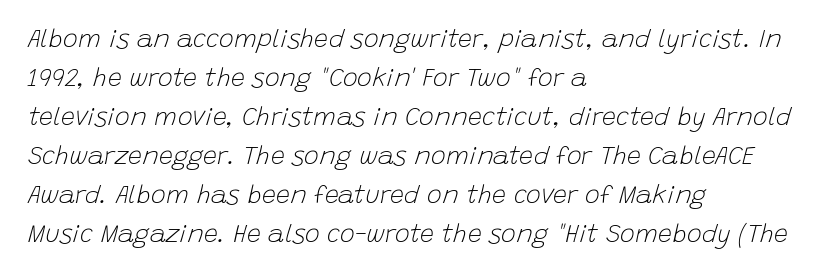
{"italic": "yes", "lean": "right", "slant_degrees": 15, "bold": "no", "underline": "no", "align": "left", "line_spacing": "normal", "line_spacing_ratio": 1.56, "letter_spacing": "normal", "letter_spacing_em": 0.0, "glyph_px": 25}
